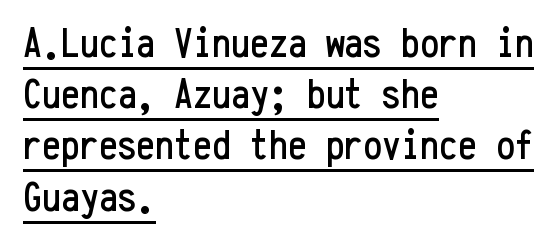
Reading down the block, your eye returns to a fixed left position each line. The type family on display is of the sans-serif kind. Standard letterfit; no display-style spreading of the glyphs. Monospaced: the letters line up in strict vertical columns. Somebody hit Ctrl+U on this one — the words are underlined. The specimen reads as upright at a glance.
